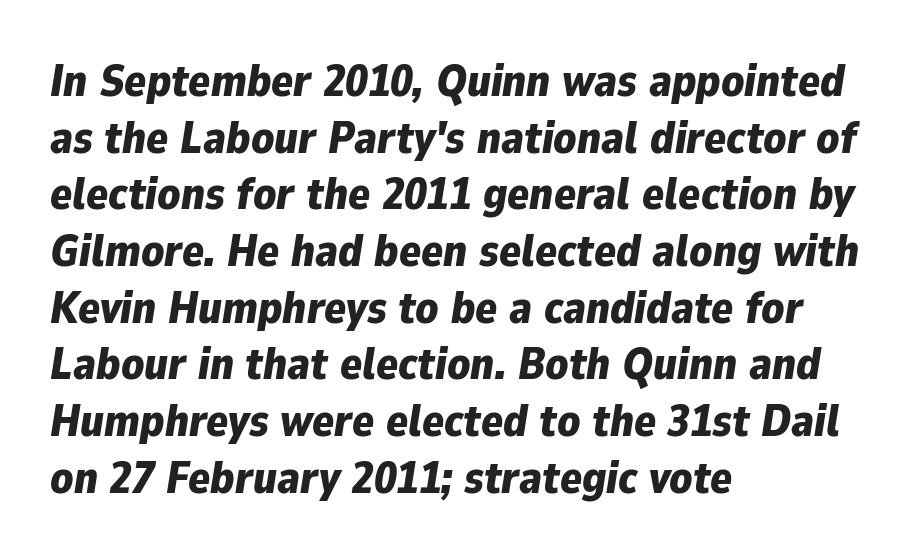
Rule under the text: the space is simply empty. What stands out about the letter spacing? Nothing — it is the standard amount. Compared with an ordinary text face, these strokes are far heavier — a full bold. Think of a printed novel: that variable character pitch is what you see here. These lines are set flush left with a ragged right edge. There's an unmistakable incline to the writing here.
